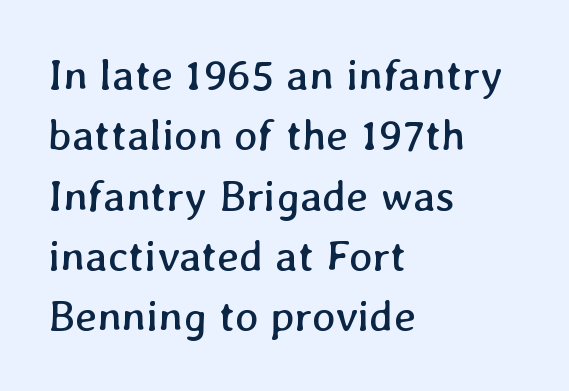
The image shows 44 px regular-weight type; set left-aligned, normal line spacing (1.37x), normal letter spacing, not underlined; low stroke contrast and a medium x-height.
